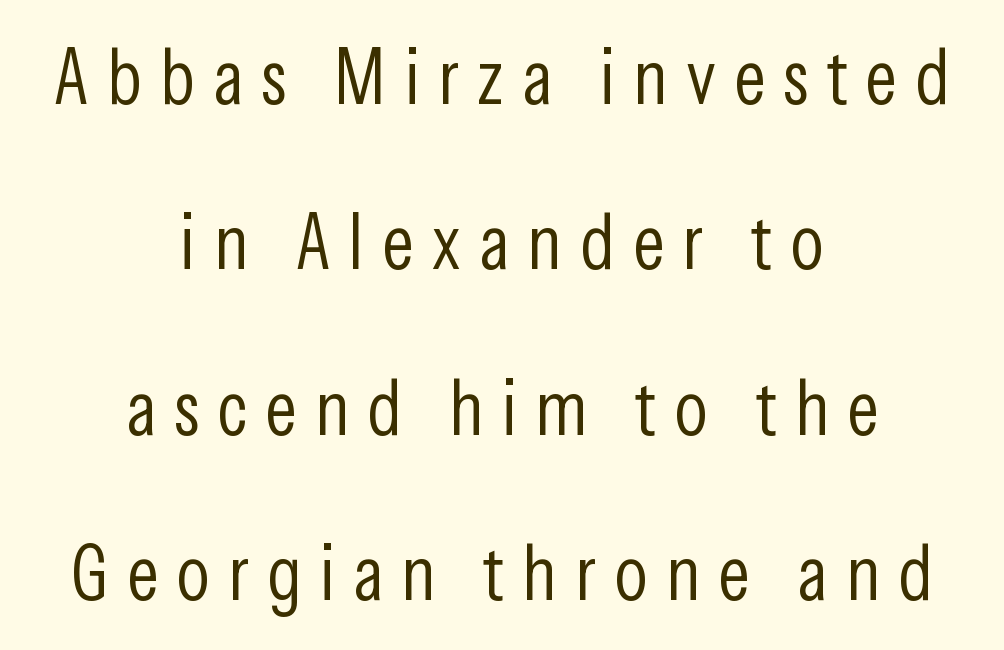
Q: Is the text bold? A: No.
Q: Is the text italic (slanted)? A: No, it is upright.
Q: Is the typeface a serif or a sans-serif typeface? A: Sans-serif.
Q: Is the text underlined? A: No.
Q: How is the paragraph aligned? A: Centered.
Q: Is the spacing between letters normal or unusually wide? A: Unusually wide.
Q: Is the spacing between lines tight, normal or loose? A: Loose.
Q: Width (condensed, normal, or wide)? A: Condensed.
Q: Stroke contrast? A: Low.
Q: x-height? A: Medium.
Q: Monospaced? A: No.
